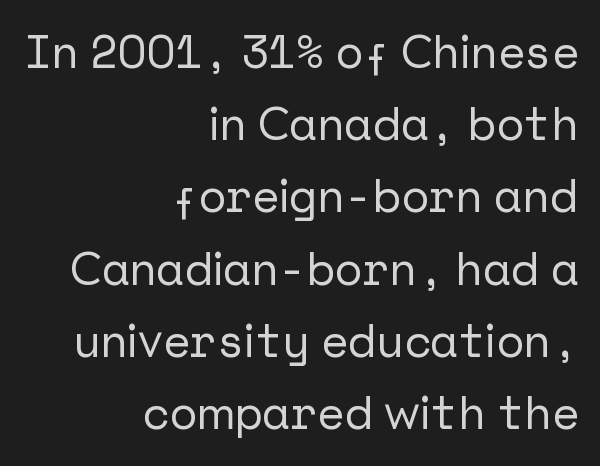
One glance says typical: line gaps are just what's usual. The rendering keeps characters at their native spacing. This sample uses a sans-serif face. No word sits above an underline.
